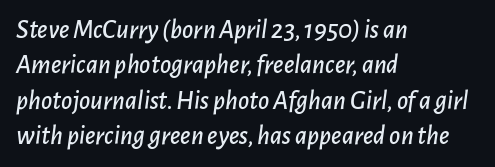
{"italic": "yes", "lean": "right", "slant_degrees": 7, "underline": "no", "align": "left", "line_spacing": "normal", "line_spacing_ratio": 1.31, "letter_spacing": "normal", "letter_spacing_em": 0.0, "glyph_px": 27}
